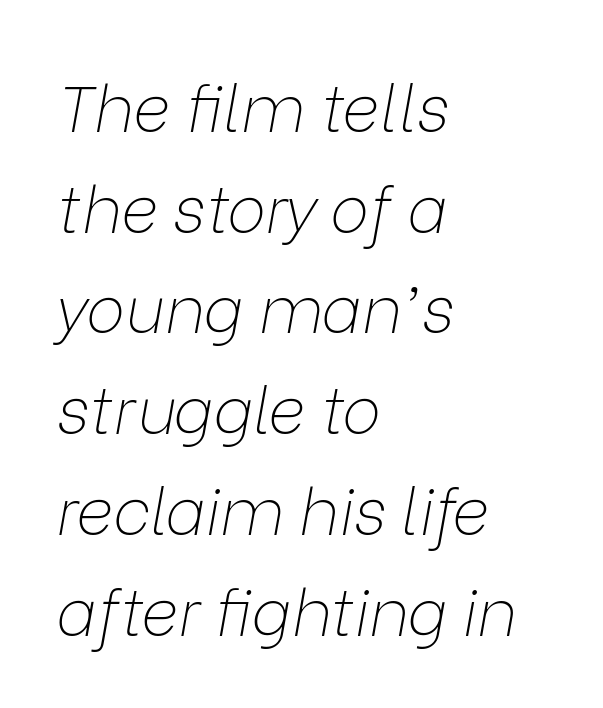
{"italic": "yes", "lean": "right", "slant_degrees": 9, "bold": "no", "weight": "thin", "width": "normal", "stroke_contrast": "low", "x_height": "medium", "monospaced": "no", "underline": "no", "align": "left", "line_spacing": "normal", "line_spacing_ratio": 1.55, "letter_spacing": "normal", "letter_spacing_em": 0.0, "glyph_px": 65}
